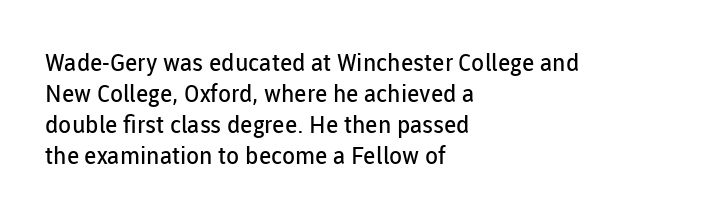
Q: Is the text bold? A: No.
Q: Is the text italic (slanted)? A: No, it is upright.
Q: Is the text underlined? A: No.
Q: How is the paragraph aligned? A: Left-aligned.
Q: Is the spacing between letters normal or unusually wide? A: Normal.
Q: Is the spacing between lines tight, normal or loose? A: Normal.
